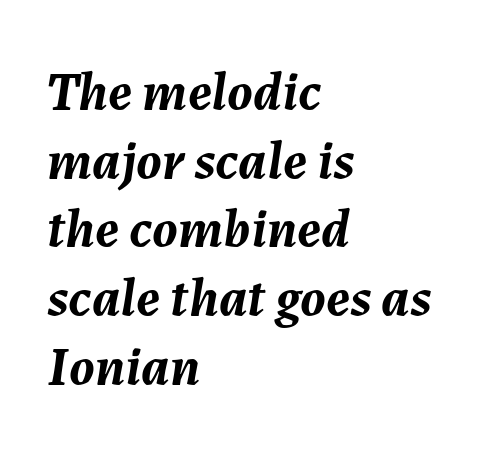
{"italic": "yes", "lean": "right", "slant_degrees": 7, "bold": "yes", "weight": "semibold", "width": "normal", "stroke_contrast": "medium", "x_height": "medium", "monospaced": "no", "underline": "no", "align": "left", "line_spacing": "normal", "line_spacing_ratio": 1.25, "letter_spacing": "normal", "letter_spacing_em": 0.0, "glyph_px": 55}
